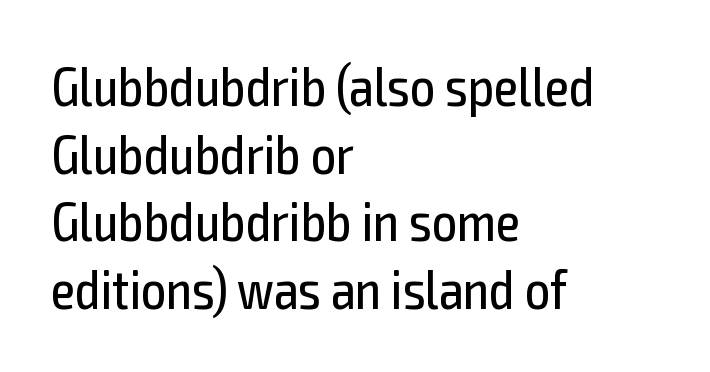
Q: Is the text bold? A: No.
Q: Is the text italic (slanted)? A: No, it is upright.
Q: Is the typeface a serif or a sans-serif typeface? A: Sans-serif.
Q: Is the text underlined? A: No.
Q: How is the paragraph aligned? A: Left-aligned.
Q: Is the spacing between letters normal or unusually wide? A: Normal.
Q: Width (condensed, normal, or wide)? A: Condensed.
Q: x-height? A: Medium.
Q: Monospaced? A: No.
